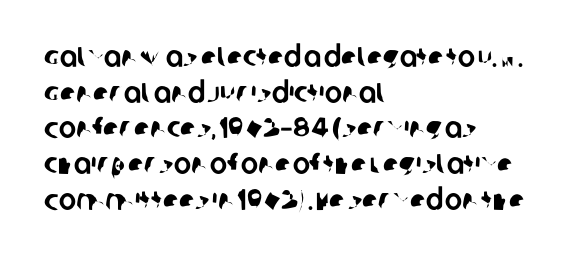
Check the space under the baseline: it is left empty. Characters follow at the spacing the type designer built in. The rendering anchors every line to the left-hand side. Each letter keeps its own natural width here, so spacing adapts to shape. Regarding serifs, this sample does without them.
